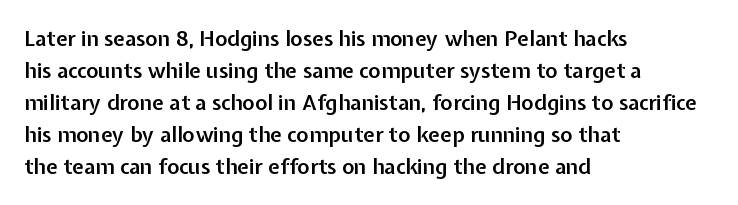
No word sits above an underline. This sample is left-justified, so line endings fall wherever the words run out. Honestly, the row spacing looks completely unremarkable. Students, this is semibold: more ink than regular, less than bold.
